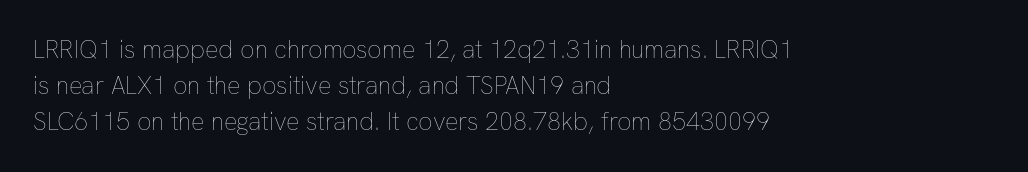
{"italic": "no", "bold": "no", "underline": "no", "align": "left", "line_spacing": "normal", "line_spacing_ratio": 1.45, "letter_spacing": "normal", "letter_spacing_em": 0.0, "glyph_px": 25}
